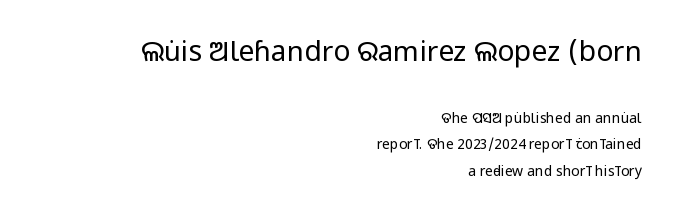
Is the stroke heavy? The answer is a plain regular-or-lighter. No feet cap the strokes, marking this as sans-serif type. Compared with a flush-left layout, this one pins lines to the opposite, right side. These lines were composed using upright roman letters.
